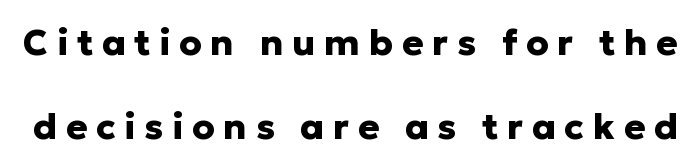
The image shows 36 px heavy sans-serif type, upright; set loose line spacing (2.33x), unusually wide letter spacing (+0.24 em), not underlined; low stroke contrast and a medium x-height.
